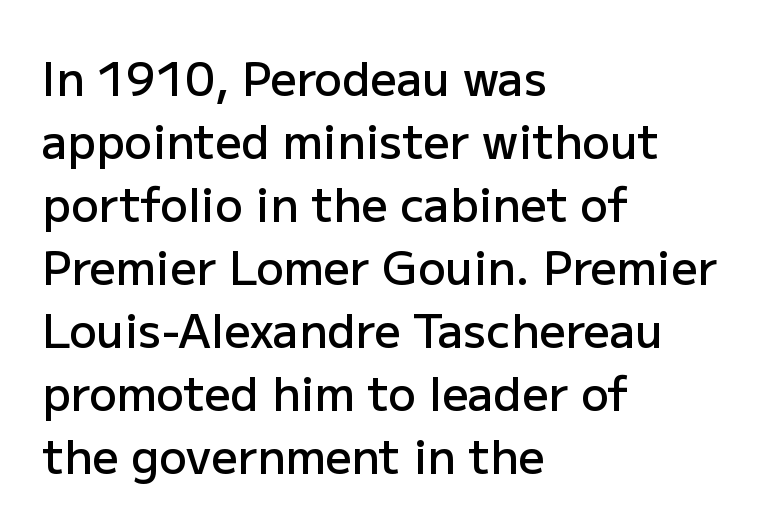
The image shows 46 px semibold sans-serif type, upright; set left-aligned, normal line spacing (1.37x), normal letter spacing, not underlined; low stroke contrast and a medium x-height.
